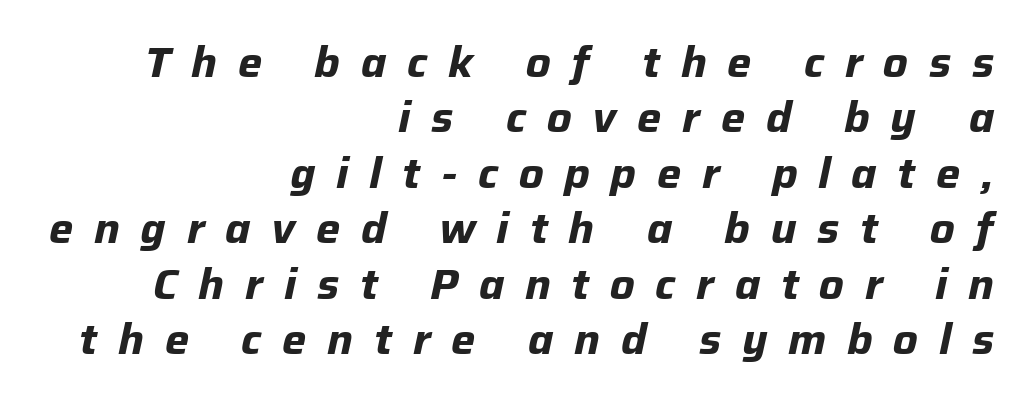
One glance says typical: line gaps are just what's usual. The passage shown is not underscored anywhere. Reading down the block, your eye finds every line finishing at a fixed right position. An italicized treatment has been applied to the whole sample. The font is running at its bold setting. Proportional: the letters do not fall into vertical columns.
